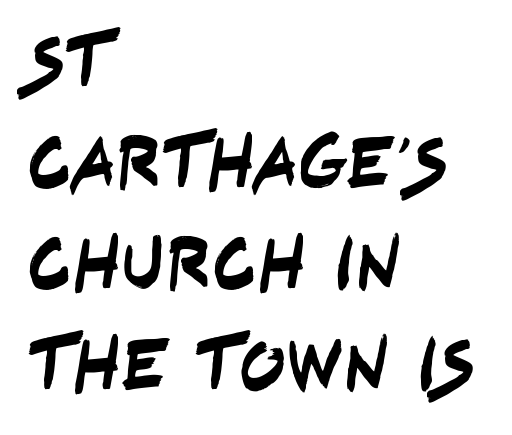
Q: Is the typeface a serif or a sans-serif typeface? A: Sans-serif.
Q: Is the text underlined? A: No.
Q: How is the paragraph aligned? A: Left-aligned.
Q: Is the spacing between letters normal or unusually wide? A: Normal.
Q: Is the spacing between lines tight, normal or loose? A: Normal.
Q: Width (condensed, normal, or wide)? A: Condensed.
Q: Stroke contrast? A: Low.
Q: x-height? A: Large.
Q: Monospaced? A: No.
